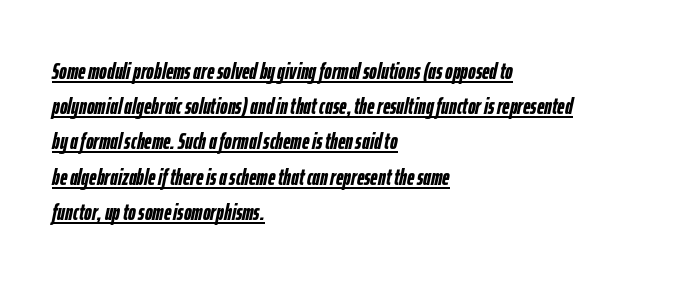
The line texture is even and compact thanks to regular tracking. Is the type slanted? Yes — the strokes lean at a clear angle. Does the leading feel generous? No, just average. A continuous stroke trails under the words, as in a hyperlink.
